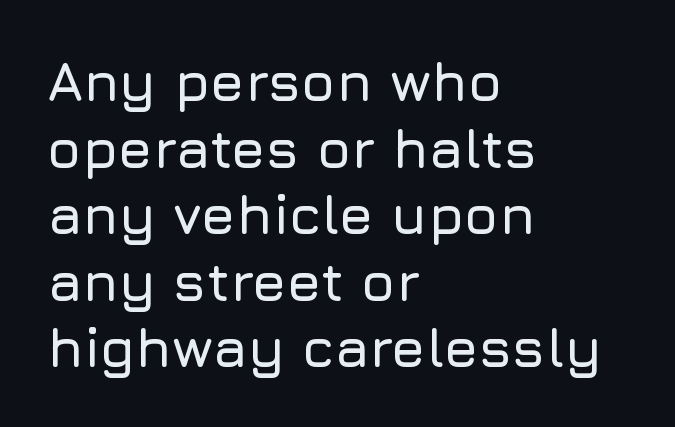
The image shows 55 px sans-serif type, upright; set left-aligned, line spacing 1.21x, normal letter spacing, not underlined; low stroke contrast and a medium x-height.
